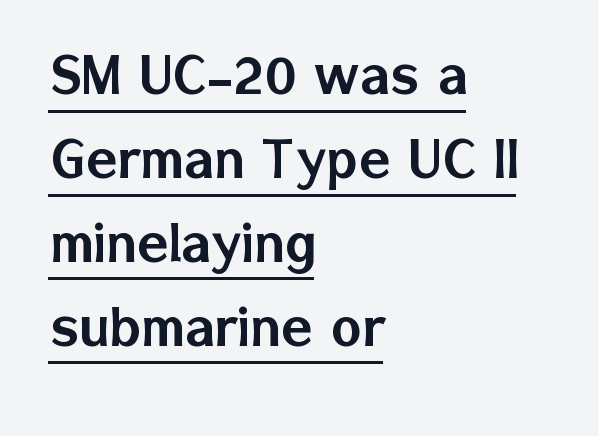
The image shows 65 px sans-serif type, upright; set left-aligned, normal line spacing (1.29x), normal letter spacing, underlined; low stroke contrast and a medium x-height.
